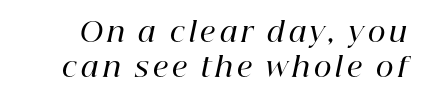
The lettering tilts uniformly, giving the passage an italic look. The characters look somewhat weighty, a semibold short of true bold. Interline gaps are of average width in this sample. The string is rendered with underlining switched off.
